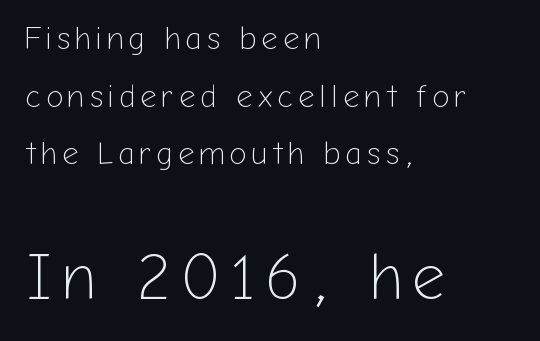
Spacing verdict: proportional, widths tailored to each character. Is this a heavy cut? Hardly; it is regular or lighter. Note: smaller setting up top, larger setting below. The rendering shows plain stroke endings on the letterforms — a sans-serif design. Quick note: not italic, upright. A classic flush-left, rag-right setting is used for this passage.
